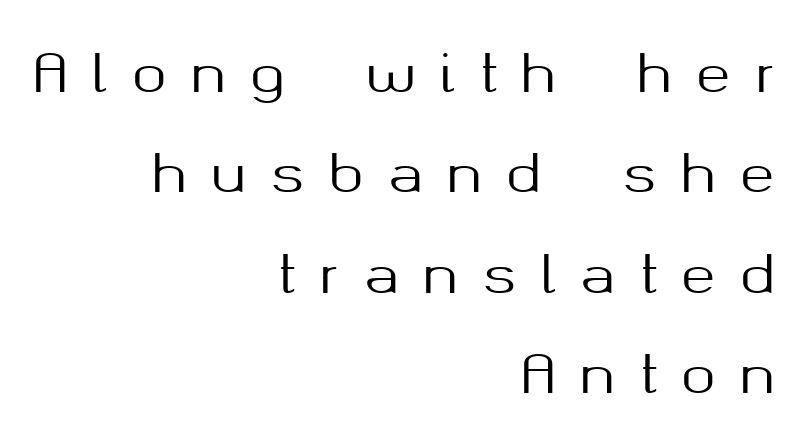
The passage shown has open, widely tracked lettering throughout. The ragged edge is on the left, which tells us the setting is flush right. The zone under the glyphs is completely vacant. Honestly, the rows look like they've been pulled way apart. Notice how the stems are strictly vertical — no italics here. Think of a printed novel: that variable character pitch is what you see here.
